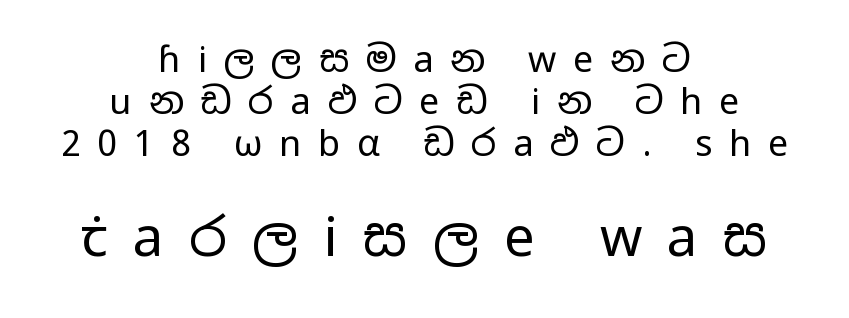
Q: Is the text bold? A: No.
Q: Is the text italic (slanted)? A: No, it is upright.
Q: Is the typeface a serif or a sans-serif typeface? A: Sans-serif.
Q: Is the text underlined? A: No.
Q: How is the paragraph aligned? A: Centered.
Q: Is the spacing between letters normal or unusually wide? A: Unusually wide.
Q: Which block of text is set in a larger size, the first (top) or the second (bottom)? A: The second (bottom) one.
Q: Width (condensed, normal, or wide)? A: Wide.
Q: Stroke contrast? A: Low.
Q: x-height? A: Medium.
Q: Monospaced? A: No.
